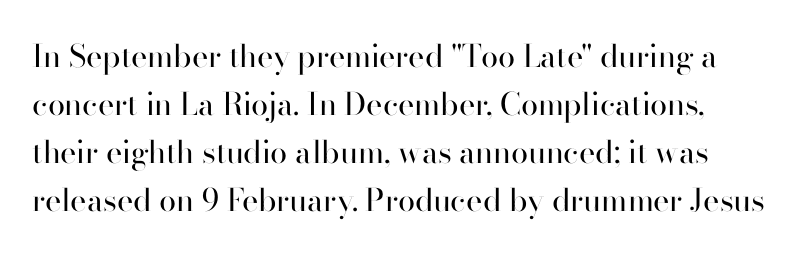
The image shows 31 px regular-weight sans-serif type, upright; set normal line spacing (1.55x), normal letter spacing, not underlined; high stroke contrast and a small x-height.
